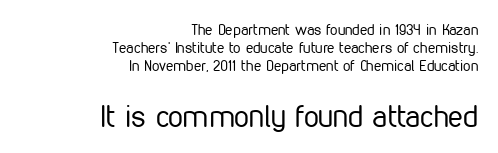
The image shows 30 px regular-weight, condensed sans-serif type, upright; set right-aligned, line spacing 1.19x, normal letter spacing, not underlined; the second (bottom) block is 2.0x larger; low stroke contrast and a medium x-height.
